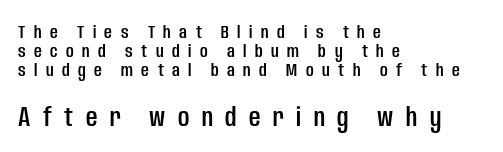
The image shows 28 px condensed sans-serif type, upright; set left-aligned, tight line spacing (0.99x), unusually wide letter spacing (+0.44 em), not underlined; the second (bottom) block is 1.47x larger; low stroke contrast and a large x-height.
